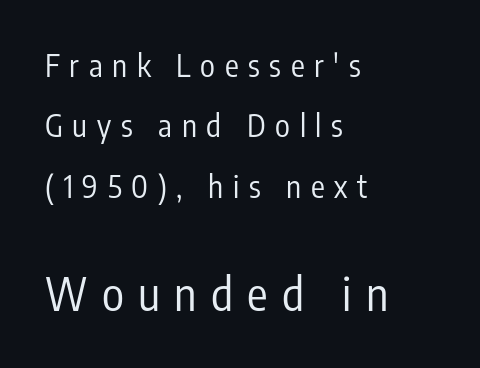
The image shows 46 px regular-weight, condensed sans-serif type, upright; set left-aligned, loose line spacing (1.95x), unusually wide letter spacing (+0.31 em), not underlined; the second (bottom) block is 1.48x larger; low stroke contrast and a medium x-height.
